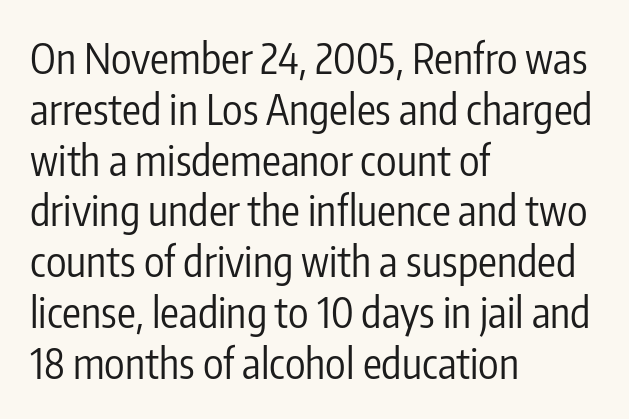
{"serif": "no", "italic": "no", "bold": "no", "weight": "regular", "width": "condensed", "stroke_contrast": "low", "x_height": "medium", "monospaced": "no", "underline": "no", "align": "left", "line_spacing_ratio": 1.21, "letter_spacing": "normal", "letter_spacing_em": 0.0, "glyph_px": 42}
